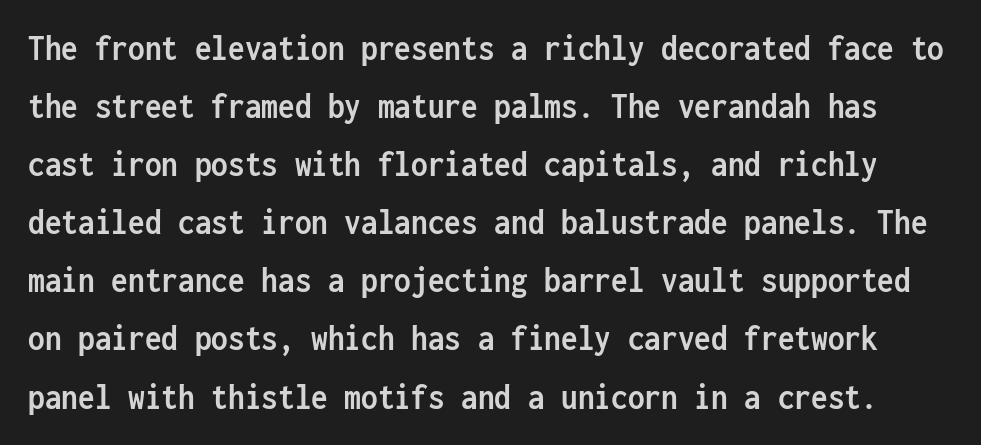
The passage shown is emphatically bold. The characters display no serif detailing; their extremities are plain. This is the regular roman posture of the typeface. In terms of leading, this rendering sits right in the middle. The area under the type is left untouched. No extra tracking has been applied to these lines.
